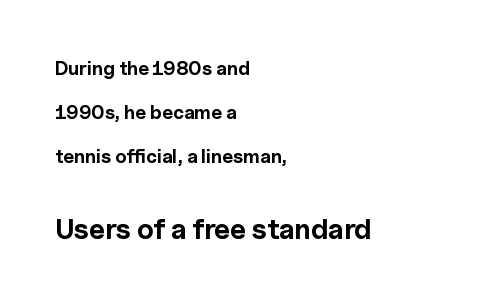
Underlining? Definitely not there. If you squint, the bottom block still reads clearly — it's the larger of the two. The letterforms sit shoulder to shoulder at normal distance. Looks like regular typesetting: each glyph gets only the width it needs. Airy leading. Typeset ragged right — the left edge is the straight one.
